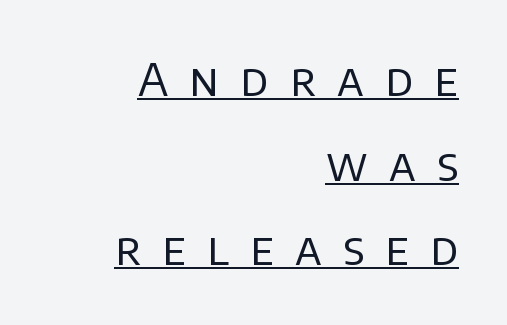
The image shows 45 px regular-weight sans-serif type, upright; set right-aligned, line spacing 1.88x, unusually wide letter spacing (+0.47 em), underlined; low stroke contrast and a large x-height.
